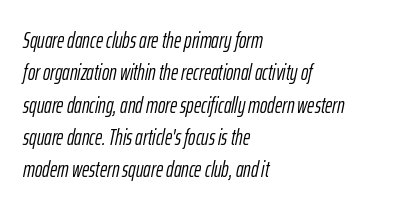
The image shows 22 px text type, italic (leaning right); set left-aligned, normal line spacing (1.47x), normal letter spacing, not underlined.
